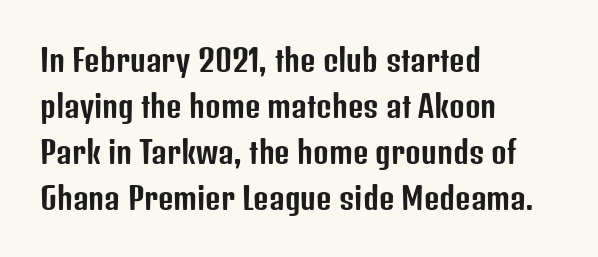
{"serif": "no", "italic": "no", "width": "condensed", "stroke_contrast": "low", "x_height": "medium", "monospaced": "no", "underline": "no", "align": "left", "line_spacing": "normal", "line_spacing_ratio": 1.53, "letter_spacing": "normal", "letter_spacing_em": 0.0, "glyph_px": 30}
